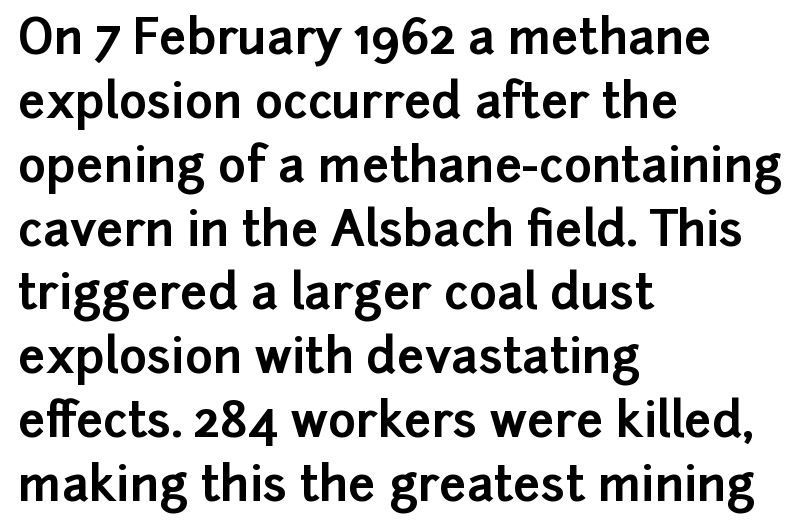
The image shows 48 px bold sans-serif type, upright; set left-aligned, normal line spacing (1.33x), normal letter spacing, not underlined; low stroke contrast and a medium x-height.
